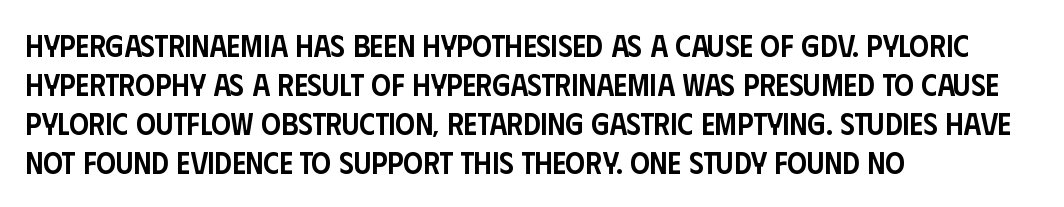
{"serif": "no", "italic": "no", "bold": "semi", "weight": "semibold", "width": "condensed", "stroke_contrast": "low", "x_height": "large", "monospaced": "no", "underline": "no", "align": "left", "line_spacing": "normal", "line_spacing_ratio": 1.26, "letter_spacing": "normal", "letter_spacing_em": 0.0, "glyph_px": 31}
